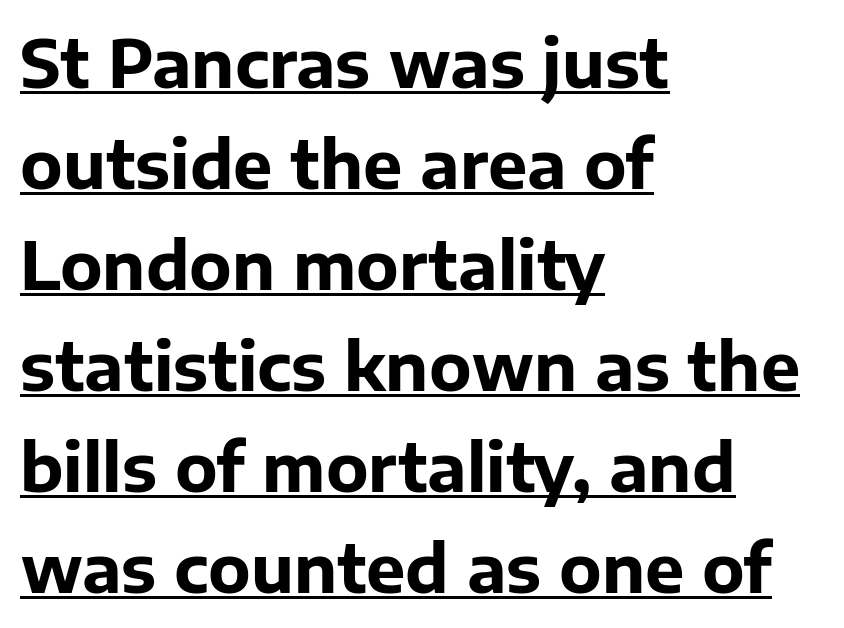
{"serif": "no", "italic": "no", "bold": "yes", "weight": "bold", "width": "normal", "stroke_contrast": "low", "x_height": "medium", "monospaced": "no", "underline": "yes", "align": "left", "line_spacing": "normal", "line_spacing_ratio": 1.53, "letter_spacing": "normal", "letter_spacing_em": 0.0, "glyph_px": 66}
